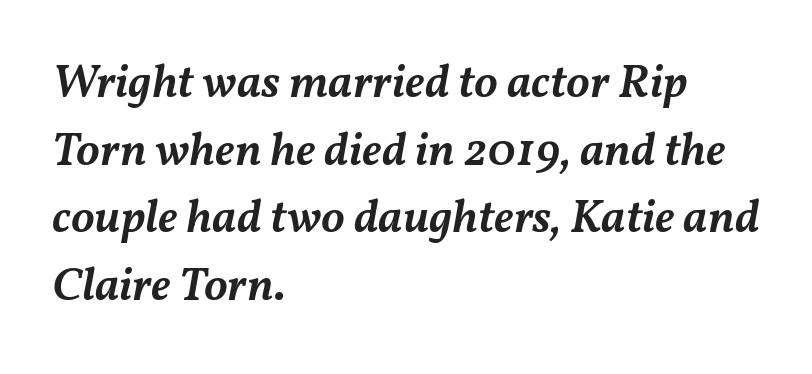
The image shows 47 px semibold type, italic (leaning right); set left-aligned, normal line spacing (1.44x), normal letter spacing, not underlined; medium stroke contrast and a medium x-height.
